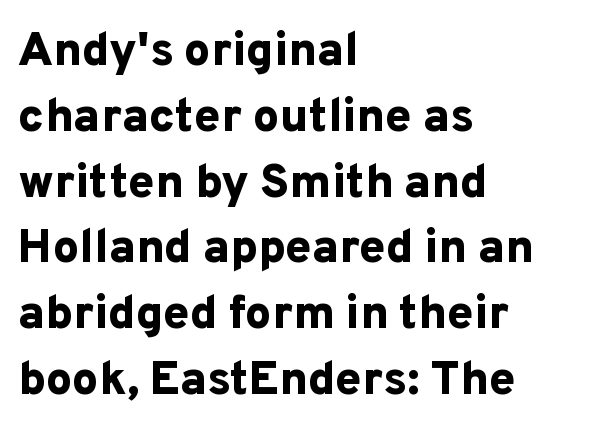
Q: Is the text bold? A: Yes.
Q: Is the text italic (slanted)? A: No, it is upright.
Q: Is the typeface a serif or a sans-serif typeface? A: Sans-serif.
Q: Is the text underlined? A: No.
Q: How is the paragraph aligned? A: Left-aligned.
Q: Is the spacing between letters normal or unusually wide? A: Normal.
Q: Is the spacing between lines tight, normal or loose? A: Normal.
Q: Width (condensed, normal, or wide)? A: Normal.
Q: Stroke contrast? A: Low.
Q: x-height? A: Medium.
Q: Monospaced? A: No.
